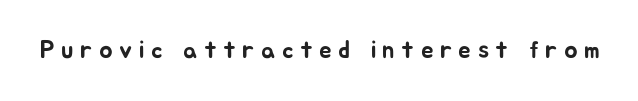
Check the space under the baseline: it is left empty. Italic: no, the glyphs are upright roman. The letterforms stand isolated, each surrounded by extra space.
